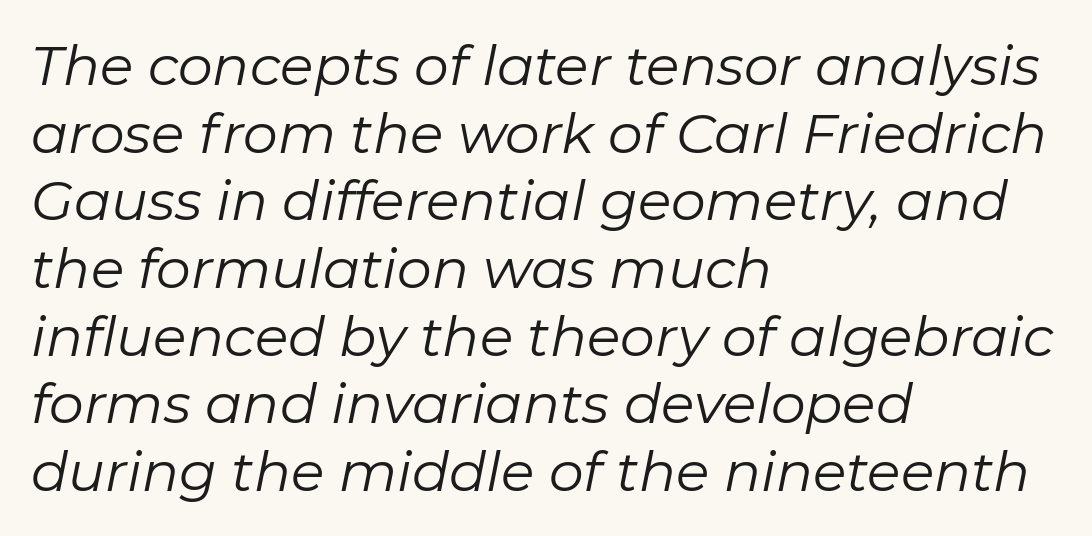
Q: Is the text bold? A: No.
Q: Is the text italic (slanted)? A: Yes, it leans right by about 11 degrees.
Q: Is the text underlined? A: No.
Q: How is the paragraph aligned? A: Left-aligned.
Q: Is the spacing between letters normal or unusually wide? A: Normal.
Q: Width (condensed, normal, or wide)? A: Normal.
Q: Stroke contrast? A: Low.
Q: x-height? A: Medium.
Q: Monospaced? A: No.
